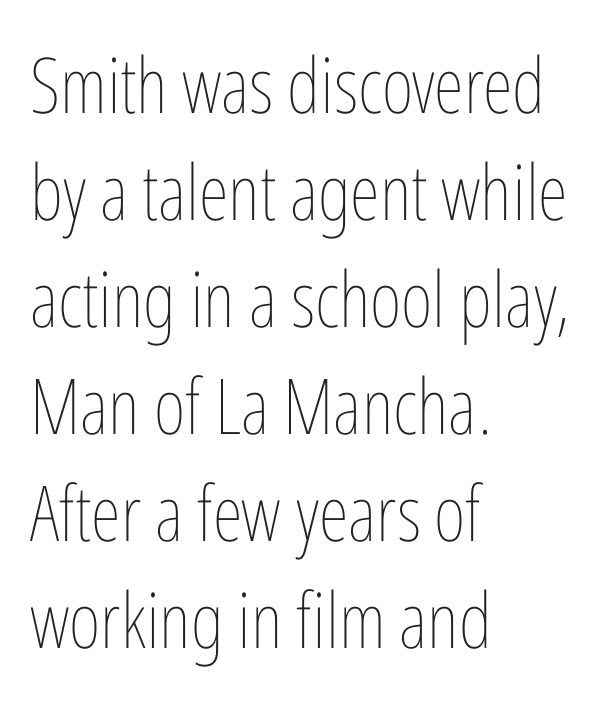
Q: Is the text bold? A: No.
Q: Is the text italic (slanted)? A: No, it is upright.
Q: Is the text underlined? A: No.
Q: How is the paragraph aligned? A: Left-aligned.
Q: Is the spacing between letters normal or unusually wide? A: Normal.
Q: Is the spacing between lines tight, normal or loose? A: Normal.
Q: Width (condensed, normal, or wide)? A: Condensed.
Q: Stroke contrast? A: Low.
Q: x-height? A: Medium.
Q: Monospaced? A: No.
